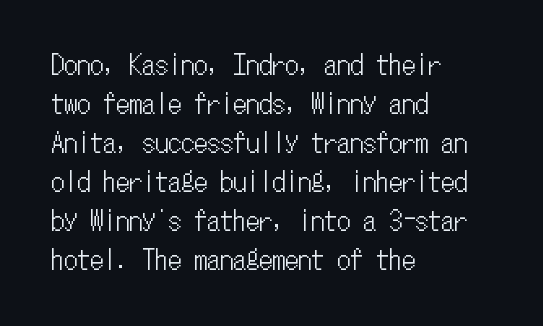
Q: Is the text italic (slanted)? A: No, it is upright.
Q: Is the text underlined? A: No.
Q: How is the paragraph aligned? A: Left-aligned.
Q: Is the spacing between letters normal or unusually wide? A: Normal.
Q: Is the spacing between lines tight, normal or loose? A: Normal.
